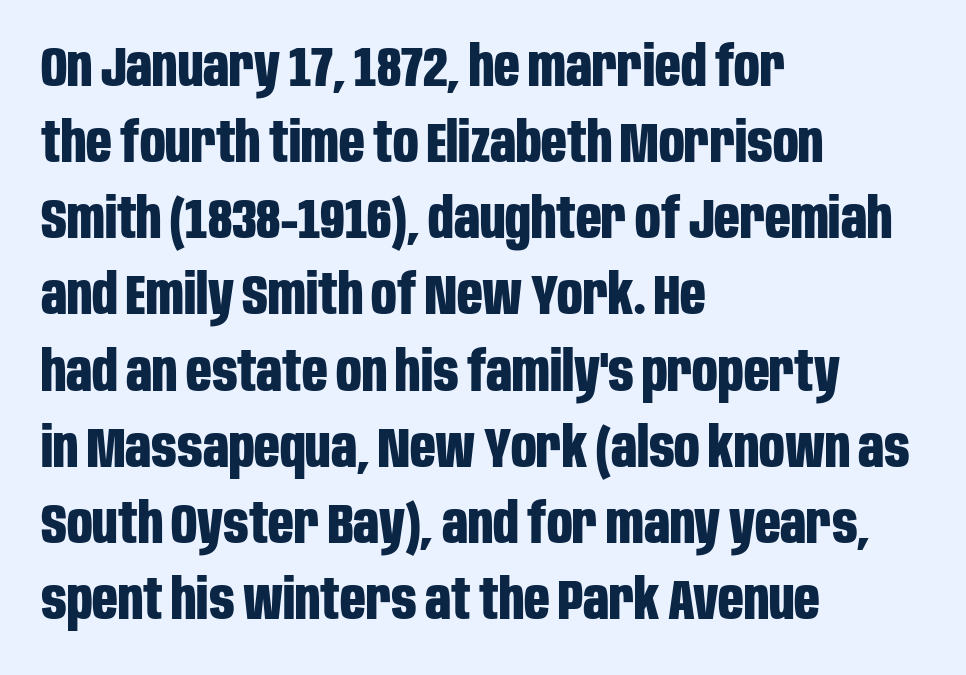
Q: Is the text bold? A: Yes.
Q: Is the text italic (slanted)? A: No, it is upright.
Q: Is the typeface a serif or a sans-serif typeface? A: Sans-serif.
Q: Is the text underlined? A: No.
Q: How is the paragraph aligned? A: Left-aligned.
Q: Is the spacing between letters normal or unusually wide? A: Normal.
Q: Is the spacing between lines tight, normal or loose? A: Normal.
Q: Width (condensed, normal, or wide)? A: Condensed.
Q: Stroke contrast? A: Low.
Q: x-height? A: Large.
Q: Monospaced? A: No.
